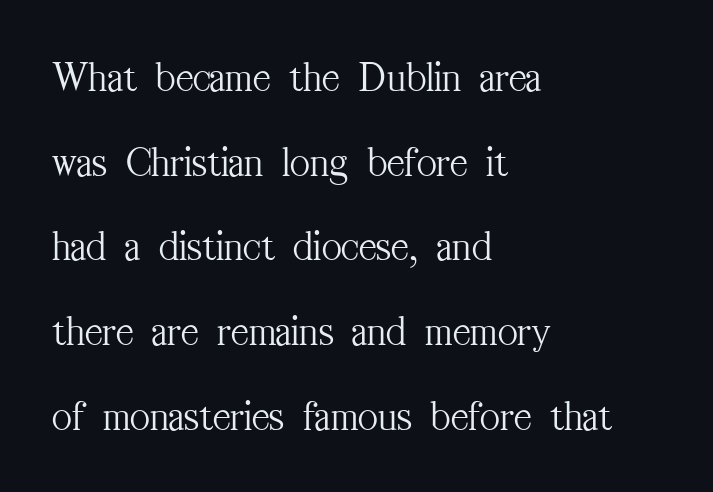
The image shows 43 px light, condensed serif type, upright; set left-aligned, loose line spacing (1.97x), normal letter spacing, not underlined; medium stroke contrast and a medium x-height.
